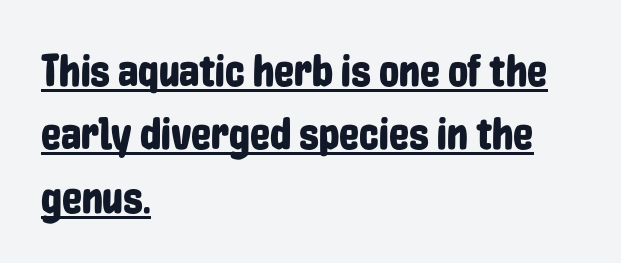
Somebody hit Ctrl+U on this one — the words are underlined. This sample uses an upright cut, with every glyph sitting square on the baseline. A normal amount of white space separates one row of letters from the next. The gaps between neighbouring characters are ordinary and unremarkable. Short and long lines alike share a common starting point at left.
